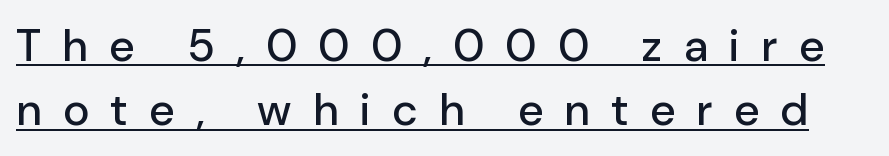
Q: Is the text italic (slanted)? A: No, it is upright.
Q: Is the typeface a serif or a sans-serif typeface? A: Sans-serif.
Q: Is the text underlined? A: Yes.
Q: Is the spacing between letters normal or unusually wide? A: Unusually wide.
Q: Is the spacing between lines tight, normal or loose? A: Normal.
Q: Width (condensed, normal, or wide)? A: Normal.
Q: Stroke contrast? A: Low.
Q: x-height? A: Medium.
Q: Monospaced? A: No.
